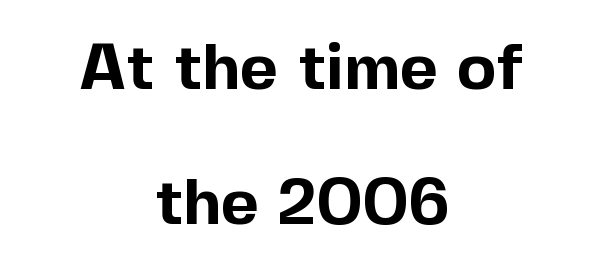
The image shows 65 px bold sans-serif type, upright; set centered, loose line spacing (2.07x), normal letter spacing, not underlined; a medium x-height.
